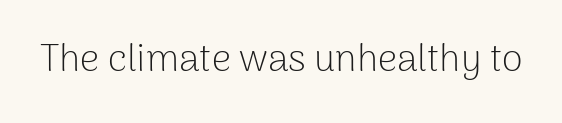
Heft: none added — not bold. Spacing between characters is what you'd get straight out of the box. In terms of letterform style, serifs are entirely absent. Bare-footed words on every line. The rendering uses natural spacing where letterforms have individual widths.
